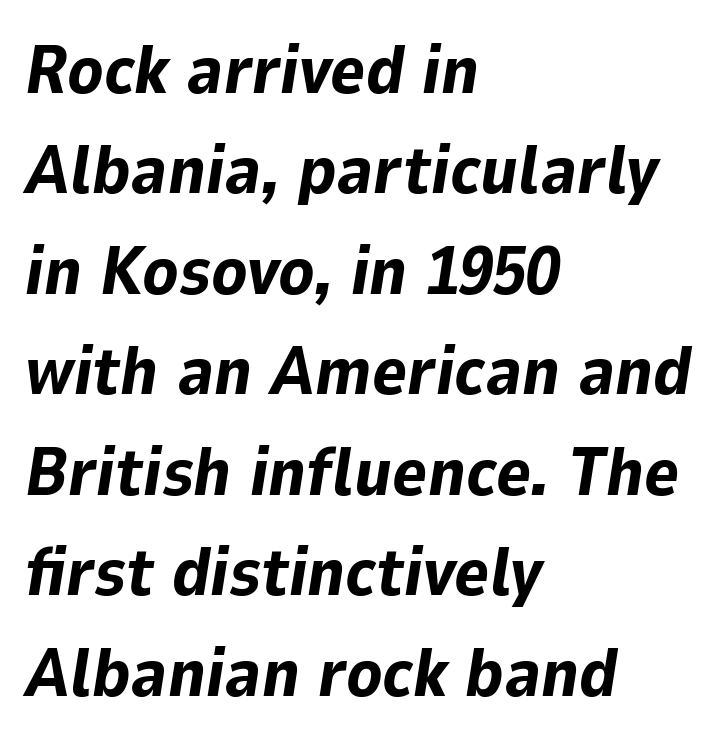
Q: Is the text bold? A: Yes.
Q: Is the text italic (slanted)? A: Yes, it leans right by about 9 degrees.
Q: Is the text underlined? A: No.
Q: How is the paragraph aligned? A: Left-aligned.
Q: Is the spacing between letters normal or unusually wide? A: Normal.
Q: Is the spacing between lines tight, normal or loose? A: Normal.
Q: Width (condensed, normal, or wide)? A: Normal.
Q: Stroke contrast? A: Low.
Q: x-height? A: Medium.
Q: Monospaced? A: No.
